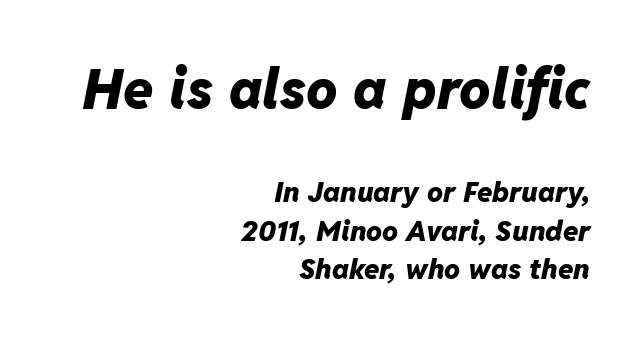
{"italic": "yes", "lean": "right", "slant_degrees": 11, "bold": "yes", "weight": "heavy", "width": "normal", "stroke_contrast": "low", "x_height": "medium", "monospaced": "no", "underline": "no", "align": "right", "line_spacing": "normal", "line_spacing_ratio": 1.38, "letter_spacing": "normal", "letter_spacing_em": 0.0, "larger_block": "first", "size_ratio": 1.96, "glyph_px": 55}
